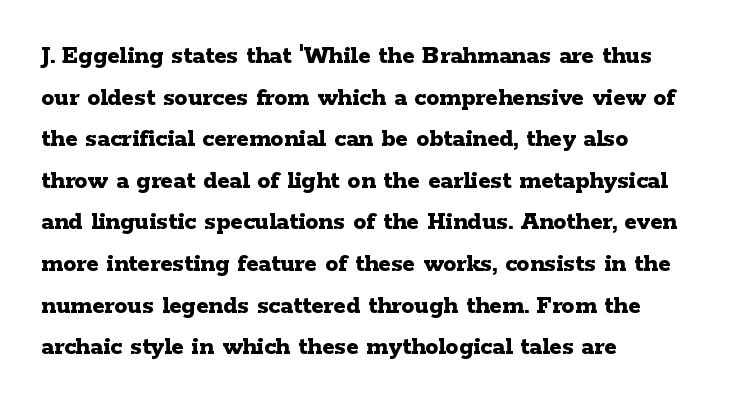
When letters stand straight like this, we call the style roman or upright. Successive baselines arrive at the customary interval. This rendering uses left alignment, leaving the right contour irregular. Notice how thick the strokes are: this is what a full bold looks like.
